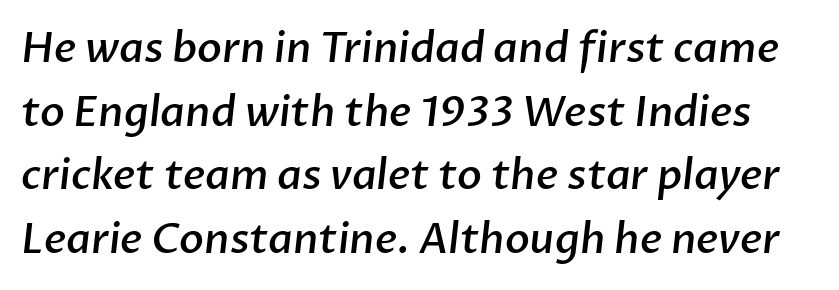
The image shows 41 px semibold sans-serif type; set normal line spacing (1.55x), normal letter spacing, not underlined; low stroke contrast and a medium x-height.
